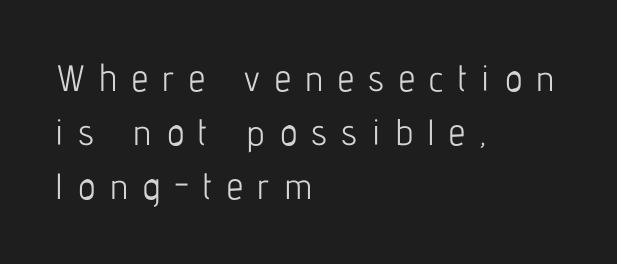
{"serif": "no", "italic": "no", "bold": "no", "weight": "light", "width": "condensed", "stroke_contrast": "low", "x_height": "medium", "monospaced": "no", "underline": "no", "align": "left", "line_spacing": "normal", "line_spacing_ratio": 1.46, "letter_spacing": "wide", "letter_spacing_em": 0.39, "glyph_px": 37}
